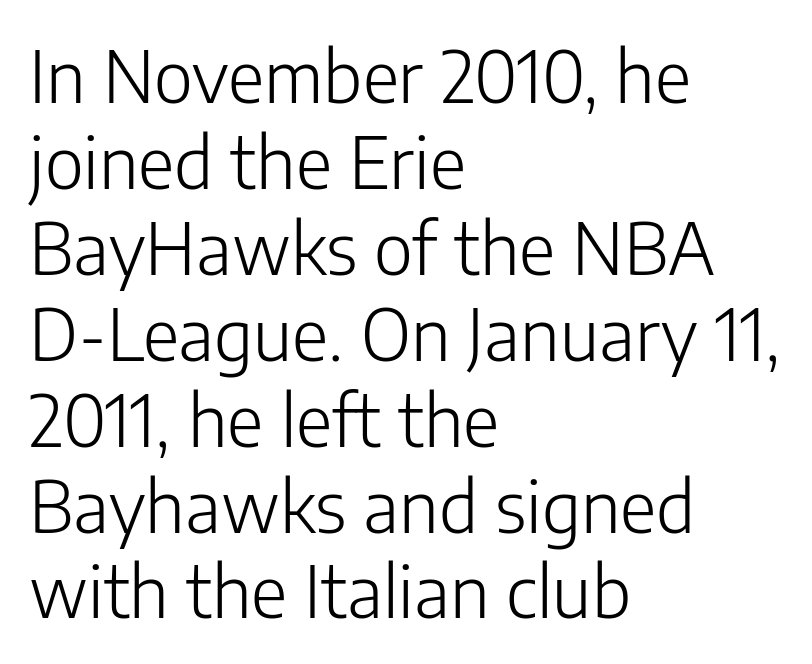
The image shows 71 px light sans-serif type, upright; set left-aligned, line spacing 1.21x, normal letter spacing, not underlined; low stroke contrast and a medium x-height.
